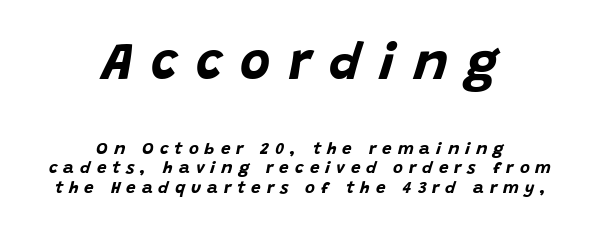
Q: Is the text bold? A: Yes.
Q: Is the text italic (slanted)? A: Yes, it leans right by about 15 degrees.
Q: Is the text underlined? A: No.
Q: How is the paragraph aligned? A: Centered.
Q: Is the spacing between letters normal or unusually wide? A: Unusually wide.
Q: Is the spacing between lines tight, normal or loose? A: Tight.
Q: Which block of text is set in a larger size, the first (top) or the second (bottom)? A: The first (top) one.
Q: Width (condensed, normal, or wide)? A: Normal.
Q: Stroke contrast? A: Low.
Q: x-height? A: Large.
Q: Monospaced? A: No.
